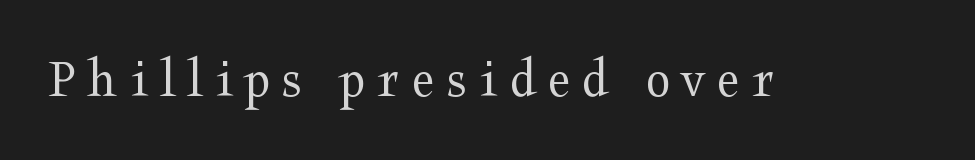
The line texture is sparse and dotted thanks to wide tracking. These glyphs show unthickened strokes, regular width or finer. Quick note: underline off. The rendering uses natural spacing where letterforms have individual widths.
